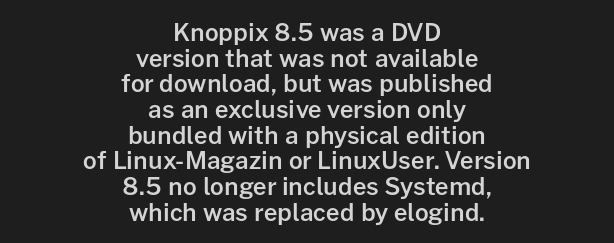
Q: Is the text bold? A: Semi-bold.
Q: Is the text italic (slanted)? A: No, it is upright.
Q: Is the text underlined? A: No.
Q: How is the paragraph aligned? A: Centered.
Q: Is the spacing between letters normal or unusually wide? A: Normal.
Q: Is the spacing between lines tight, normal or loose? A: Tight.
